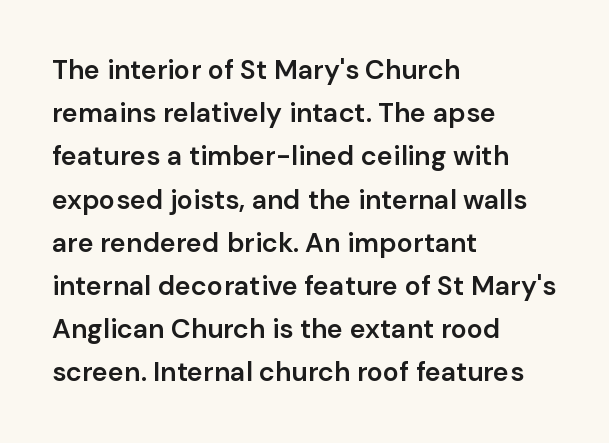
Letter spacing: default. The rendering uses a semibold face; strokes are thickened but not to full bold. Visually the block forms a straight wall on the left and a jagged coastline on the right. The foot of each line stays bare and open.
